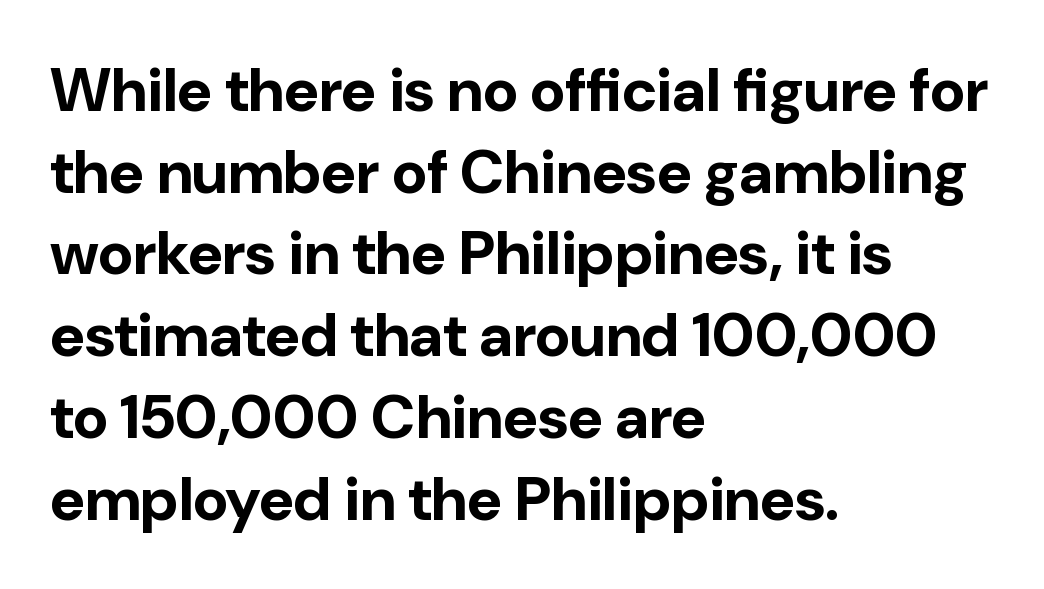
The image shows 61 px bold sans-serif type, upright; set left-aligned, normal line spacing (1.34x), normal letter spacing, not underlined; low stroke contrast and a medium x-height.
